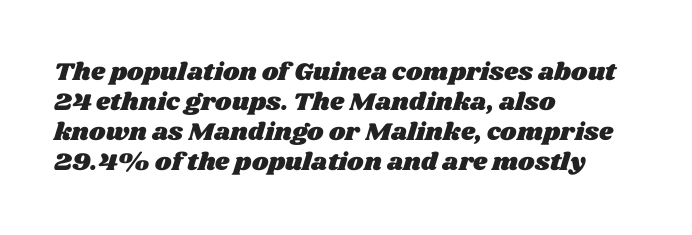
Q: Is the text underlined? A: No.
Q: How is the paragraph aligned? A: Left-aligned.
Q: Is the spacing between letters normal or unusually wide? A: Normal.
